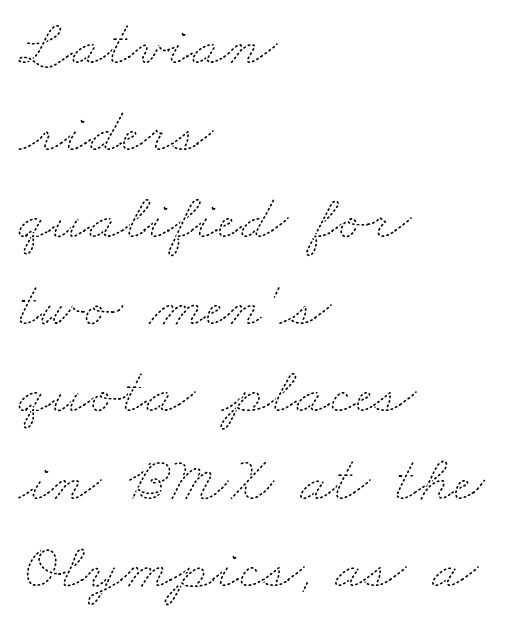
Q: Is the text bold? A: No.
Q: Is the text underlined? A: No.
Q: How is the paragraph aligned? A: Left-aligned.
Q: Is the spacing between letters normal or unusually wide? A: Normal.
Q: Is the spacing between lines tight, normal or loose? A: Normal.
Q: Width (condensed, normal, or wide)? A: Wide.
Q: Stroke contrast? A: Medium.
Q: x-height? A: Small.
Q: Monospaced? A: No.
